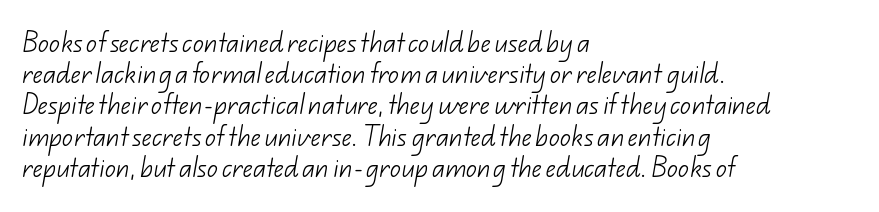
Words float on clear page, feet unadorned. Nobody touched the tracking dial on this one. Letters have the restrained weight of plain body copy at most. Every row of glyphs begins at an identical x-position on the left.
